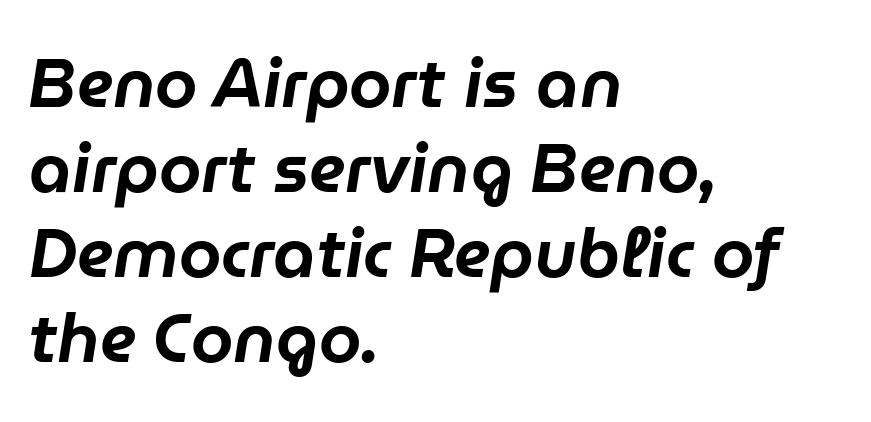
{"italic": "yes", "lean": "right", "slant_degrees": 9, "width": "normal", "stroke_contrast": "low", "x_height": "medium", "monospaced": "no", "underline": "no", "align": "left", "line_spacing": "normal", "line_spacing_ratio": 1.25, "letter_spacing": "normal", "letter_spacing_em": 0.0, "glyph_px": 68}
